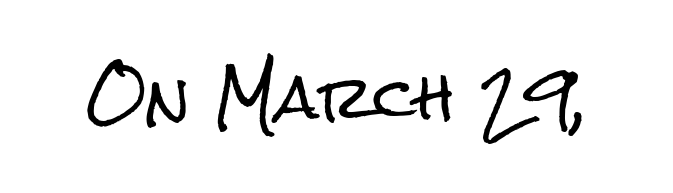
Q: Is the text italic (slanted)? A: No, it is upright.
Q: Is the typeface a serif or a sans-serif typeface? A: Sans-serif.
Q: Is the text underlined? A: No.
Q: Is the spacing between letters normal or unusually wide? A: Normal.
Q: Width (condensed, normal, or wide)? A: Condensed.
Q: Stroke contrast? A: Low.
Q: x-height? A: Medium.
Q: Monospaced? A: No.
